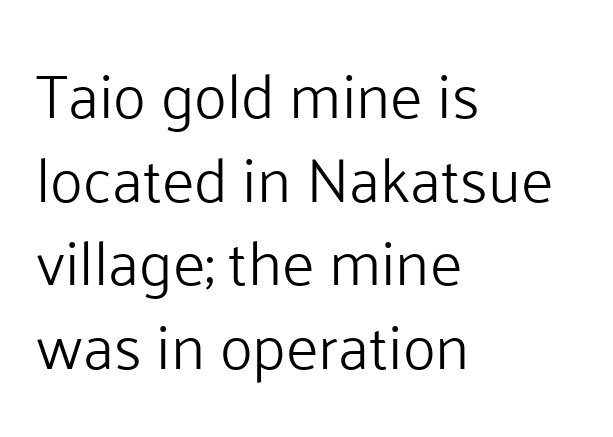
Each row of text sits above clean, open space. Glyph-to-glyph distance matches everyday printed text. The passage shown is typed in a proportional face where columns would drift. Characters remain perfectly vertical along every line.
